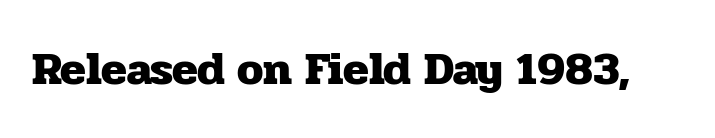
The image shows 47 px heavy serif type, upright; set normal letter spacing, not underlined; low stroke contrast and a medium x-height.
